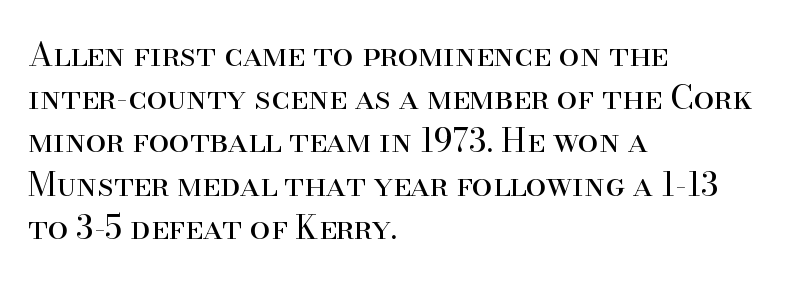
Italic? Not at all — the glyphs are vertical. The type is set solid horizontally, with unmodified tracking. On a weight scale, this lands at 450 or below. A normal amount of white space separates one row of letters from the next. Left-aligned paragraph, ragged on the right. Examine the stroke ends and you'll spot serifs.
